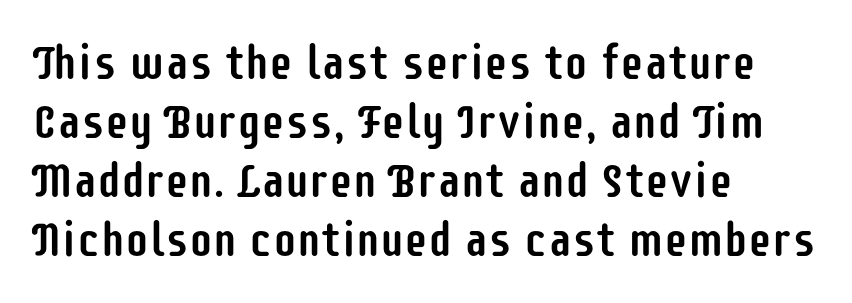
The image shows 48 px condensed sans-serif type, upright; set left-aligned, line spacing 1.23x, normal letter spacing, not underlined; low stroke contrast and a large x-height.
